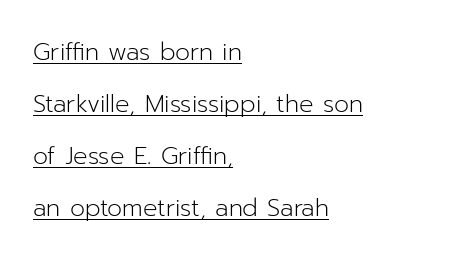
Q: Is the text bold? A: No.
Q: Is the text italic (slanted)? A: No, it is upright.
Q: Is the text underlined? A: Yes.
Q: How is the paragraph aligned? A: Left-aligned.
Q: Is the spacing between letters normal or unusually wide? A: Normal.
Q: Is the spacing between lines tight, normal or loose? A: Loose.
